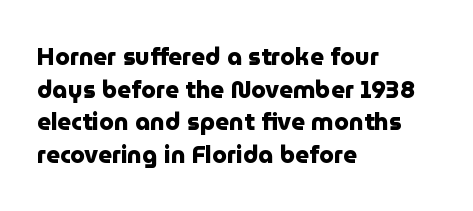
The image shows 24 px bold type, upright; set left-aligned, normal line spacing (1.36x), normal letter spacing, not underlined.
